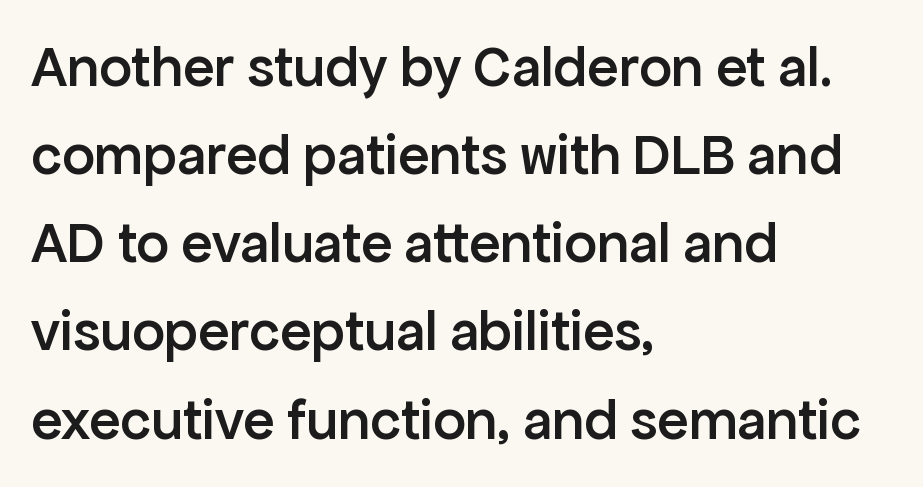
Q: Is the text bold? A: Semi-bold.
Q: Is the text italic (slanted)? A: No, it is upright.
Q: Is the typeface a serif or a sans-serif typeface? A: Sans-serif.
Q: Is the text underlined? A: No.
Q: How is the paragraph aligned? A: Left-aligned.
Q: Is the spacing between letters normal or unusually wide? A: Normal.
Q: Is the spacing between lines tight, normal or loose? A: Normal.
Q: Width (condensed, normal, or wide)? A: Normal.
Q: Stroke contrast? A: Low.
Q: x-height? A: Medium.
Q: Monospaced? A: No.
